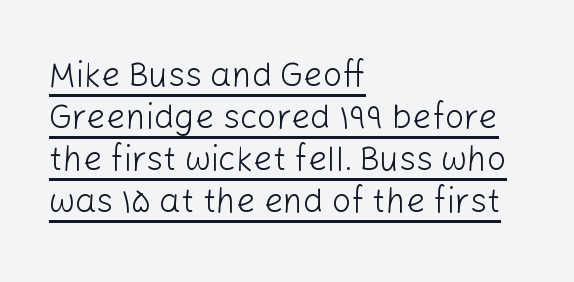
The image shows 34 px light sans-serif type, upright; set left-aligned, line spacing 1.24x, normal letter spacing, underlined; low stroke contrast and a medium x-height.
